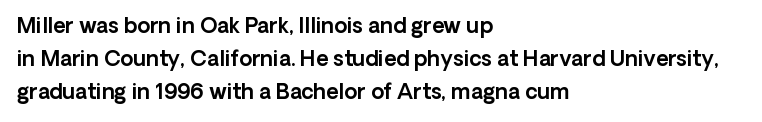
Q: Is the text italic (slanted)? A: No, it is upright.
Q: Is the text underlined? A: No.
Q: How is the paragraph aligned? A: Left-aligned.
Q: Is the spacing between letters normal or unusually wide? A: Normal.
Q: Is the spacing between lines tight, normal or loose? A: Normal.
